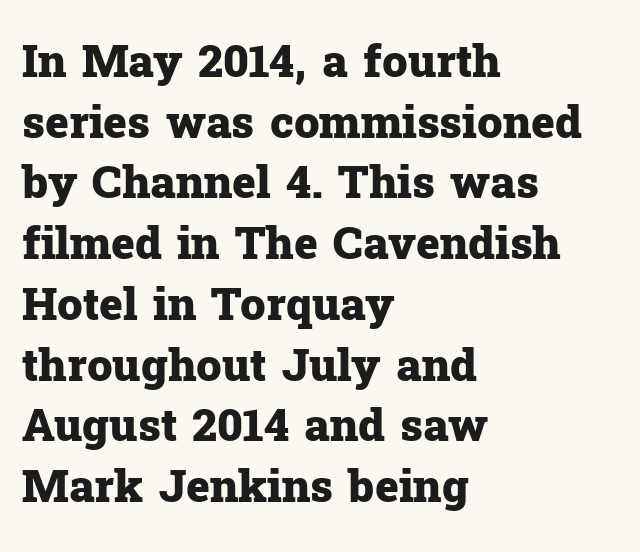
Q: Is the text bold? A: Yes.
Q: Is the text italic (slanted)? A: No, it is upright.
Q: Is the typeface a serif or a sans-serif typeface? A: Serif.
Q: Is the text underlined? A: No.
Q: How is the paragraph aligned? A: Left-aligned.
Q: Is the spacing between letters normal or unusually wide? A: Normal.
Q: Is the spacing between lines tight, normal or loose? A: Normal.
Q: Width (condensed, normal, or wide)? A: Normal.
Q: Stroke contrast? A: Low.
Q: x-height? A: Medium.
Q: Monospaced? A: No.
